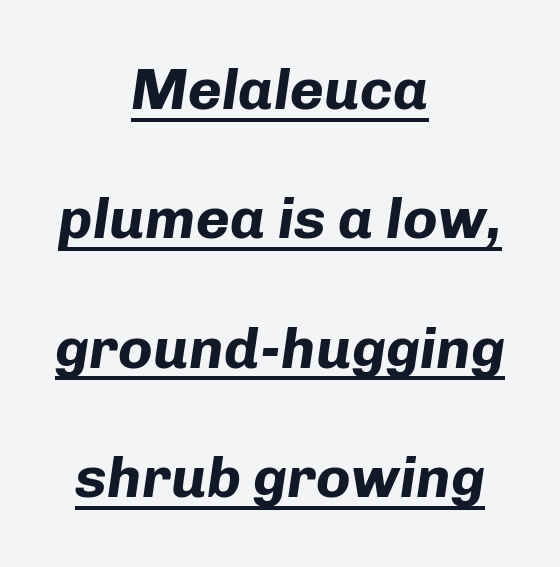
Like a heading marked for emphasis, these lines bear an underscore. Posture: slanted. Do the characters align in a grid? No, the font is proportional. Layout note: lines centered. Leading: increased.
